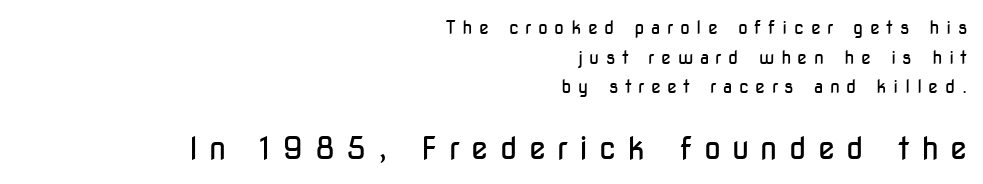
The image shows 31 px regular-weight, condensed sans-serif type, upright; set right-aligned, normal line spacing (1.64x), unusually wide letter spacing (+0.36 em), not underlined; the second (bottom) block is 1.72x larger; low stroke contrast and a medium x-height.
